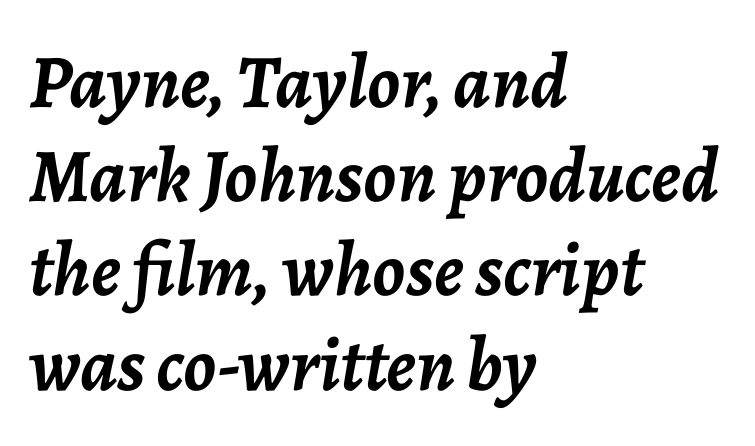
Q: Is the text bold? A: Yes.
Q: Is the text italic (slanted)? A: Yes, it leans right by about 7 degrees.
Q: Is the text underlined? A: No.
Q: How is the paragraph aligned? A: Left-aligned.
Q: Is the spacing between letters normal or unusually wide? A: Normal.
Q: Width (condensed, normal, or wide)? A: Normal.
Q: Stroke contrast? A: Low.
Q: x-height? A: Medium.
Q: Monospaced? A: No.
